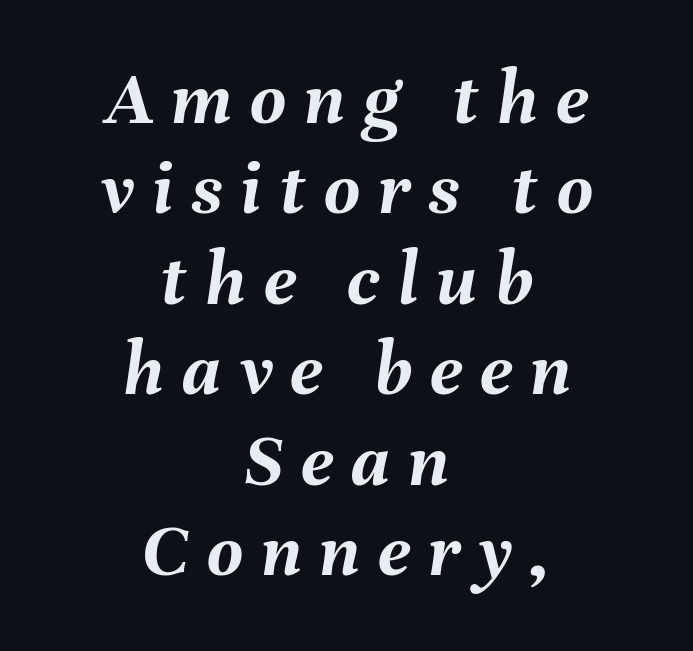
{"italic": "yes", "lean": "right", "slant_degrees": 8, "bold": "yes", "weight": "semibold", "width": "normal", "stroke_contrast": "medium", "x_height": "medium", "monospaced": "no", "underline": "no", "align": "center", "line_spacing_ratio": 1.16, "letter_spacing": "wide", "letter_spacing_em": 0.23, "glyph_px": 78}
